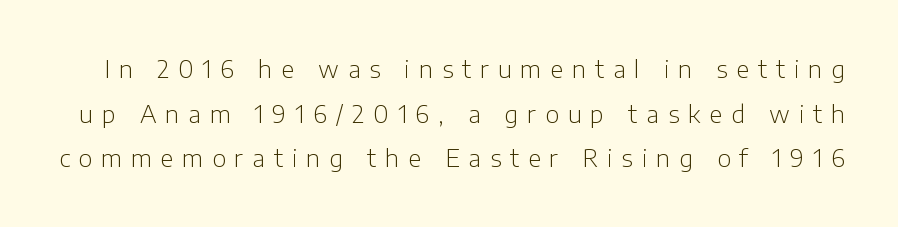
The tracking reads as deliberately expanded to a designer's eye. The glyphs are unaccompanied by any horizontal stroke below them. This is not heavy type; no bold has been used. Do the letters lean? They stand straight.
